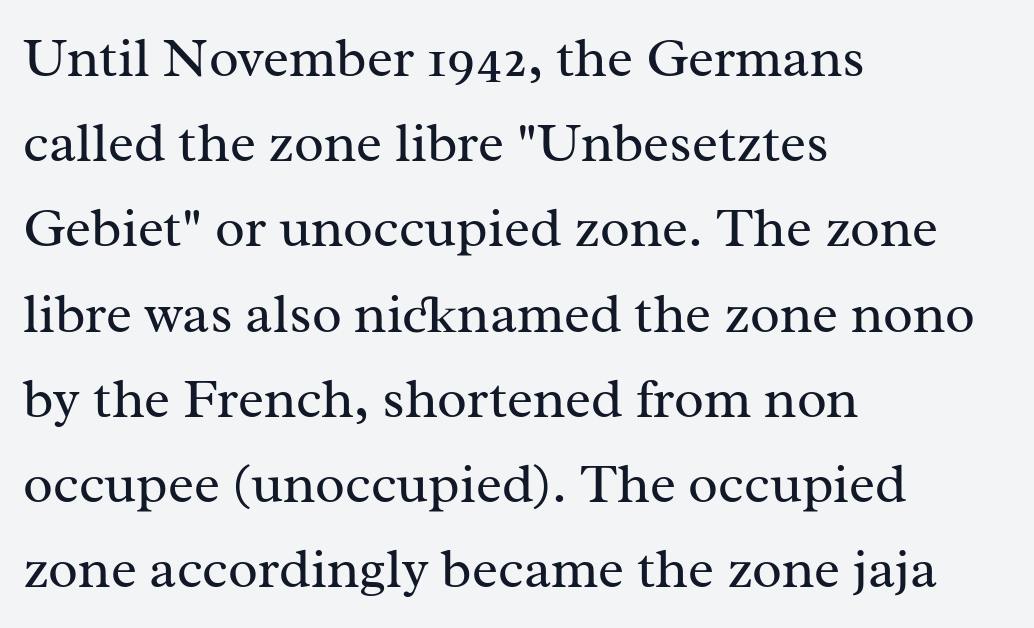
Q: Is the text bold? A: No.
Q: Is the text italic (slanted)? A: No, it is upright.
Q: Is the typeface a serif or a sans-serif typeface? A: Serif.
Q: Is the text underlined? A: No.
Q: How is the paragraph aligned? A: Left-aligned.
Q: Is the spacing between letters normal or unusually wide? A: Normal.
Q: Is the spacing between lines tight, normal or loose? A: Normal.
Q: Width (condensed, normal, or wide)? A: Normal.
Q: Stroke contrast? A: Medium.
Q: x-height? A: Medium.
Q: Monospaced? A: No.
